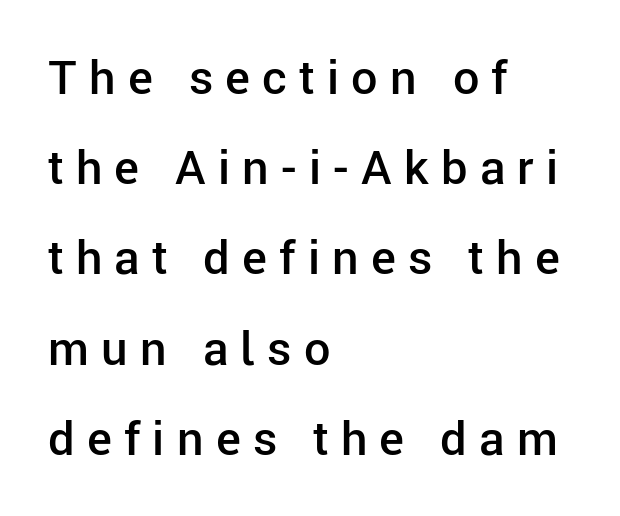
{"serif": "no", "italic": "no", "bold": "semi", "weight": "semibold", "width": "normal", "stroke_contrast": "low", "x_height": "medium", "monospaced": "no", "underline": "no", "align": "left", "line_spacing": "loose", "line_spacing_ratio": 1.92, "letter_spacing": "wide", "letter_spacing_em": 0.26, "glyph_px": 47}
